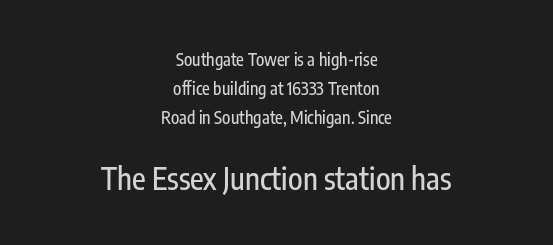
The image shows 30 px condensed sans-serif type, upright; set centered, normal line spacing (1.7x), normal letter spacing, not underlined; the second (bottom) block is 1.76x larger; low stroke contrast and a medium x-height.
